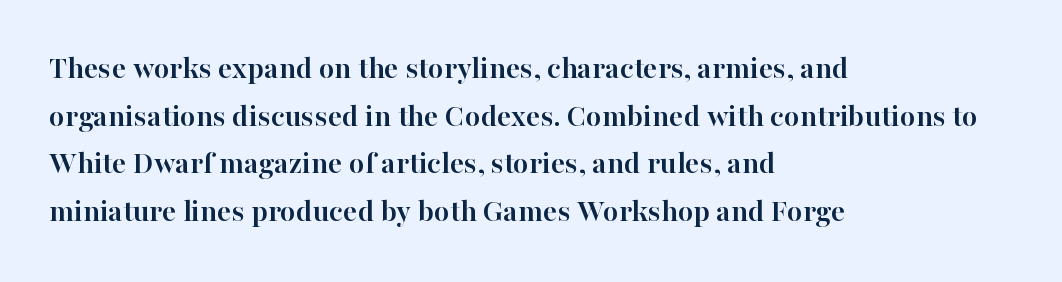
Q: Is the text bold? A: Yes.
Q: Is the text italic (slanted)? A: No, it is upright.
Q: Is the typeface a serif or a sans-serif typeface? A: Serif.
Q: Is the text underlined? A: No.
Q: How is the paragraph aligned? A: Left-aligned.
Q: Is the spacing between letters normal or unusually wide? A: Normal.
Q: Is the spacing between lines tight, normal or loose? A: Normal.
Q: Width (condensed, normal, or wide)? A: Normal.
Q: Stroke contrast? A: High.
Q: x-height? A: Medium.
Q: Monospaced? A: No.
